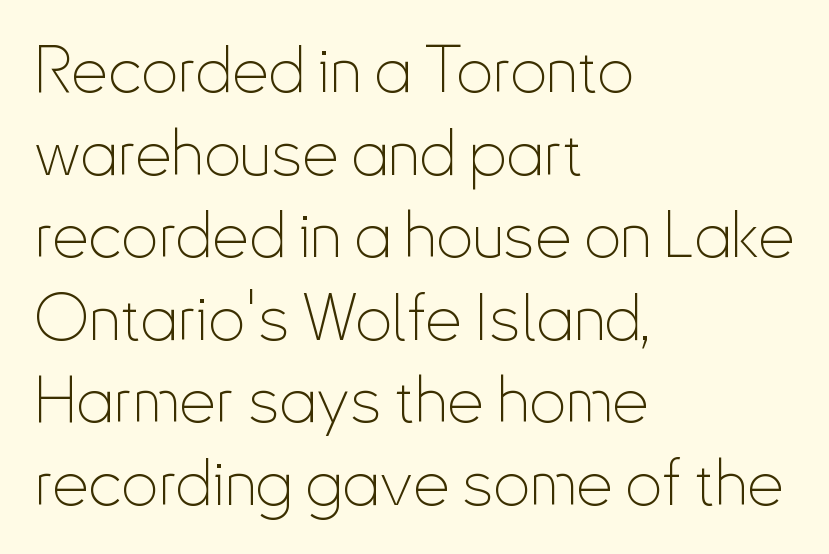
The image shows 65 px thin, condensed sans-serif type, upright; set left-aligned, normal line spacing (1.27x), normal letter spacing, not underlined; low stroke contrast and a small x-height.
